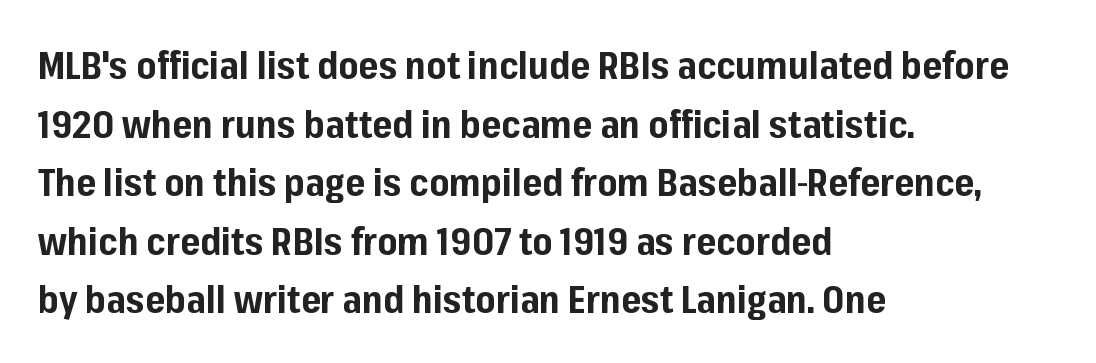
{"serif": "no", "italic": "no", "bold": "yes", "weight": "bold", "width": "normal", "stroke_contrast": "low", "x_height": "medium", "monospaced": "no", "underline": "no", "align": "left", "line_spacing": "normal", "line_spacing_ratio": 1.54, "letter_spacing": "normal", "letter_spacing_em": 0.0, "glyph_px": 38}
